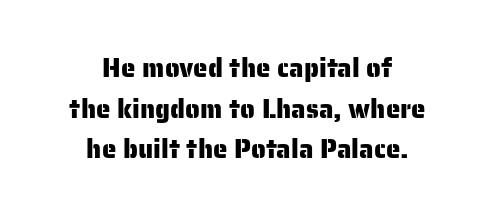
The image shows 26 px text type, upright; set centered, normal line spacing (1.56x), normal letter spacing, not underlined.
